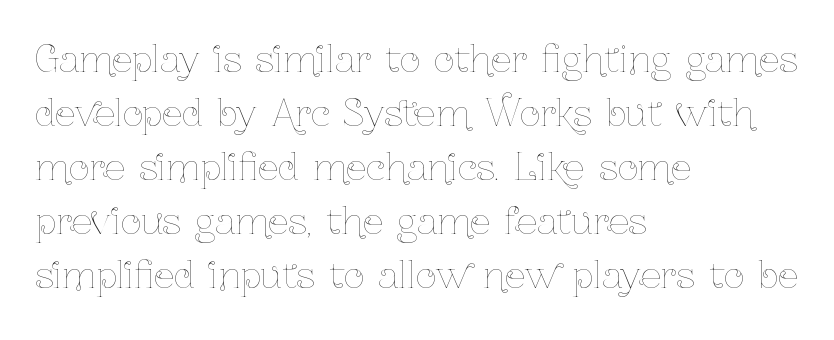
The image shows 36 px thin, condensed type, upright; set left-aligned, normal line spacing (1.5x), normal letter spacing, not underlined; low stroke contrast and a medium x-height.
